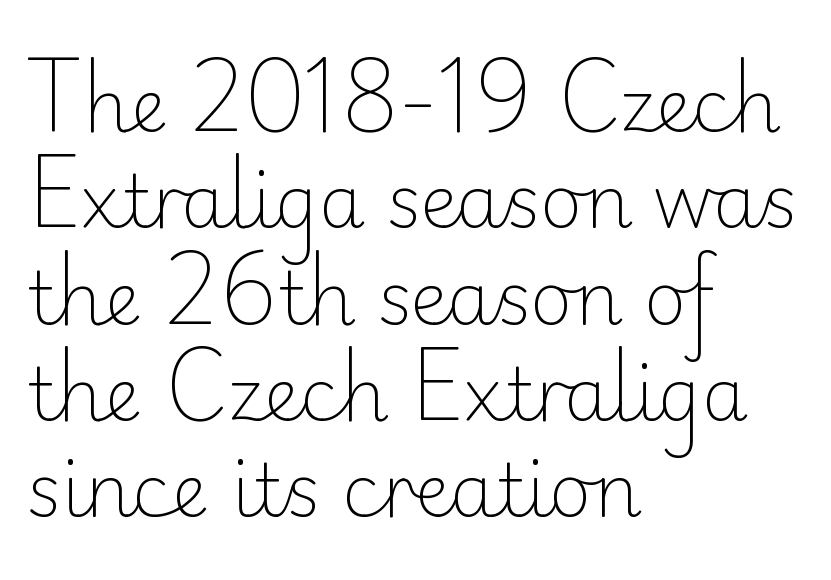
No extra ink here — the face is not bold. Successive baselines arrive at the customary interval. The glyphs are unaccompanied by any horizontal stroke below them. The face used here is proportionally spaced, like ordinary book or web type. Italic: no, the glyphs are upright roman. Alignment: flush left.
